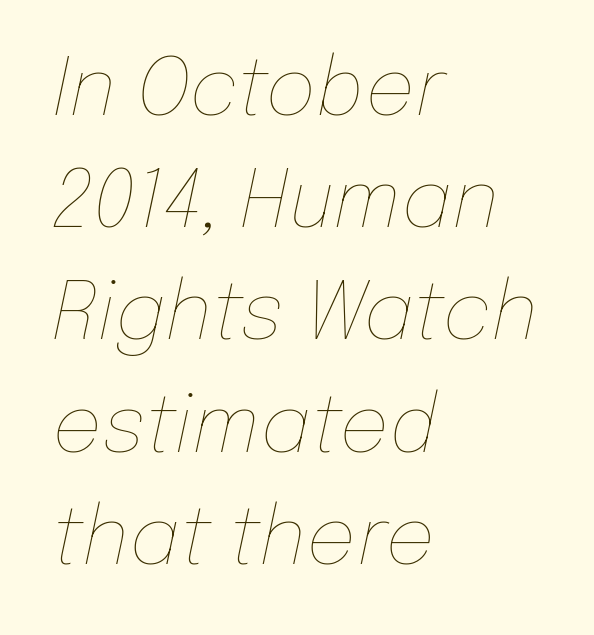
The image shows 79 px thin type, italic (leaning right); set left-aligned, normal line spacing (1.42x), normal letter spacing, not underlined; low stroke contrast and a medium x-height.
